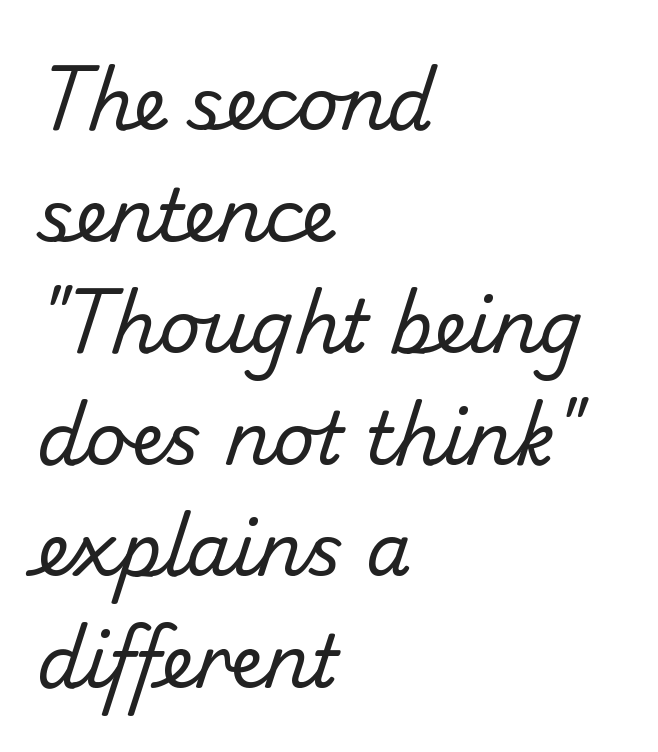
Rule under the text: the space is simply empty. The designer went with a sans here, leaving each stem footless. Weight: regular or lighter. Reading down the block, your eye returns to a fixed left position each line. The block of text has a typical density, with ordinary space between rows.
